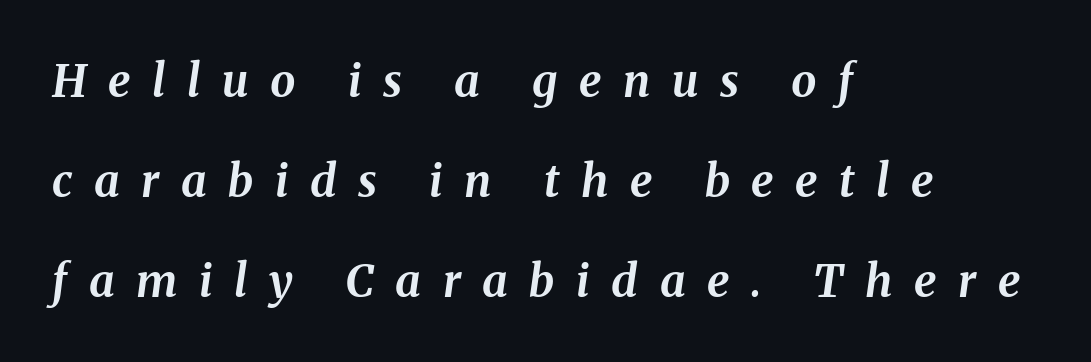
Q: Is the text bold? A: Yes.
Q: Is the text italic (slanted)? A: Yes, it leans right by about 8 degrees.
Q: Is the text underlined? A: No.
Q: How is the paragraph aligned? A: Left-aligned.
Q: Is the spacing between letters normal or unusually wide? A: Unusually wide.
Q: Is the spacing between lines tight, normal or loose? A: Loose.
Q: Width (condensed, normal, or wide)? A: Normal.
Q: Stroke contrast? A: Medium.
Q: x-height? A: Medium.
Q: Monospaced? A: No.
